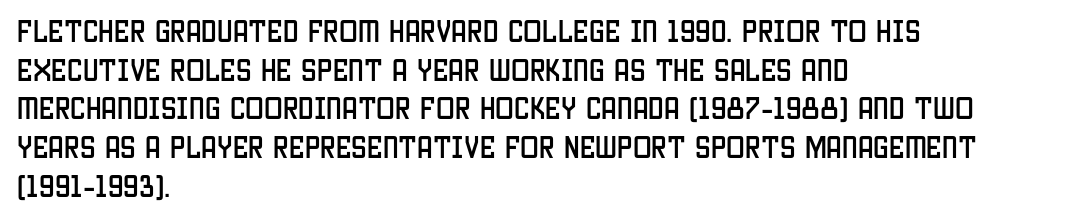
{"italic": "no", "underline": "no", "align": "left", "line_spacing": "normal", "line_spacing_ratio": 1.55, "letter_spacing": "normal", "letter_spacing_em": 0.0, "glyph_px": 25}
